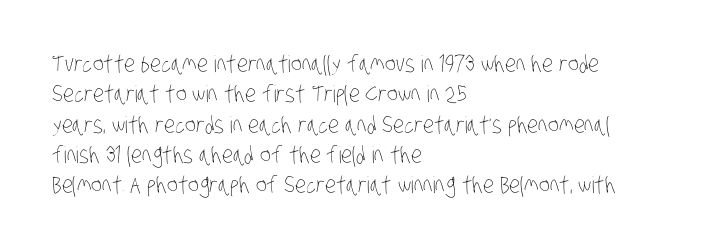
{"bold": "no", "underline": "no", "align": "left", "line_spacing": "normal", "line_spacing_ratio": 1.32, "letter_spacing": "normal", "letter_spacing_em": 0.0, "glyph_px": 23}
